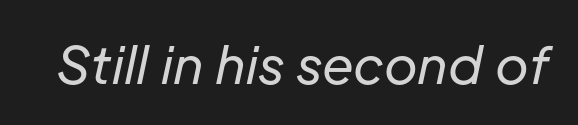
The image shows 51 px regular-weight type, italic (leaning right); set normal letter spacing, not underlined; low stroke contrast and a medium x-height.
